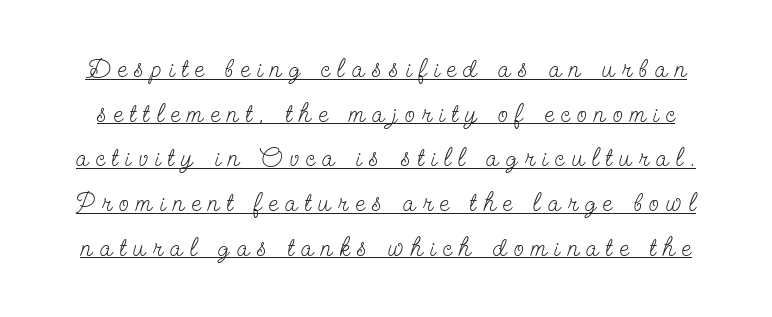
The image shows 26 px text type; set line spacing 1.72x, unusually wide letter spacing (+0.29 em), underlined.
